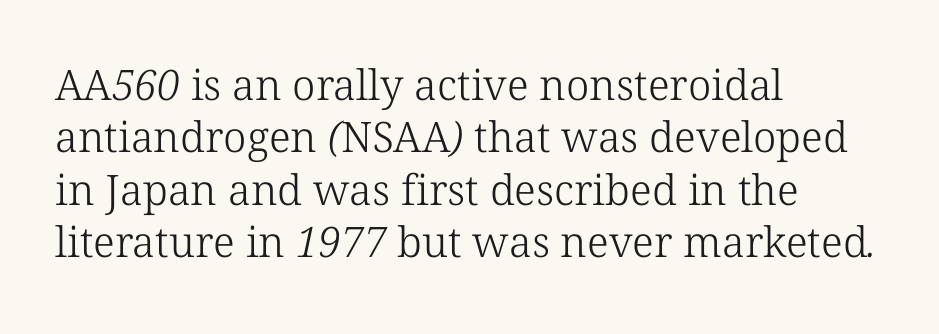
{"serif": "yes", "bold": "no", "weight": "light", "width": "normal", "stroke_contrast": "low", "x_height": "medium", "monospaced": "no", "underline": "no", "align": "left", "line_spacing": "normal", "line_spacing_ratio": 1.25, "letter_spacing": "normal", "letter_spacing_em": 0.0, "glyph_px": 42}
